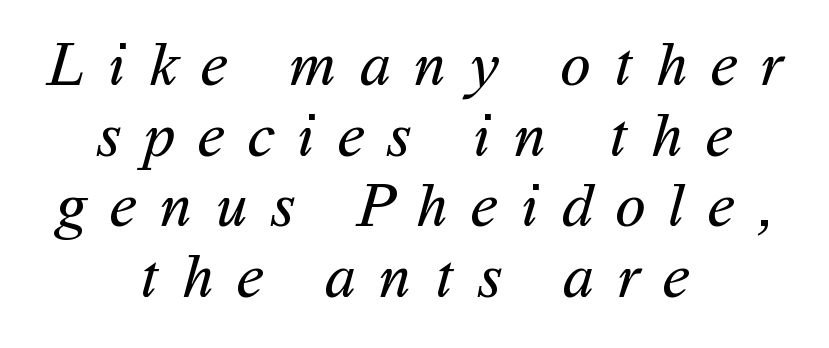
Q: Is the text bold? A: No.
Q: Is the typeface a serif or a sans-serif typeface? A: Sans-serif.
Q: Is the text underlined? A: No.
Q: How is the paragraph aligned? A: Centered.
Q: Is the spacing between letters normal or unusually wide? A: Unusually wide.
Q: Is the spacing between lines tight, normal or loose? A: Tight.
Q: Width (condensed, normal, or wide)? A: Normal.
Q: Stroke contrast? A: Medium.
Q: x-height? A: Medium.
Q: Monospaced? A: No.
